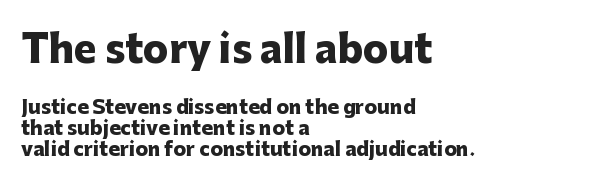
{"serif": "no", "italic": "no", "bold": "yes", "weight": "heavy", "width": "normal", "stroke_contrast": "low", "x_height": "medium", "monospaced": "no", "underline": "no", "align": "left", "line_spacing": "tight", "line_spacing_ratio": 1.1, "letter_spacing": "normal", "letter_spacing_em": 0.0, "larger_block": "first", "size_ratio": 2.0, "glyph_px": 38}
